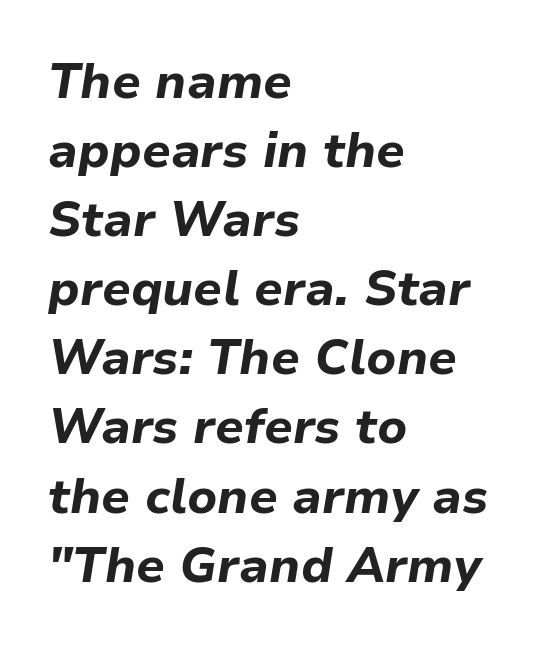
Q: Is the text bold? A: Yes.
Q: Is the text italic (slanted)? A: Yes, it leans right by about 9 degrees.
Q: Is the text underlined? A: No.
Q: How is the paragraph aligned? A: Left-aligned.
Q: Is the spacing between letters normal or unusually wide? A: Normal.
Q: Is the spacing between lines tight, normal or loose? A: Normal.
Q: Width (condensed, normal, or wide)? A: Normal.
Q: Stroke contrast? A: Low.
Q: x-height? A: Medium.
Q: Monospaced? A: No.
